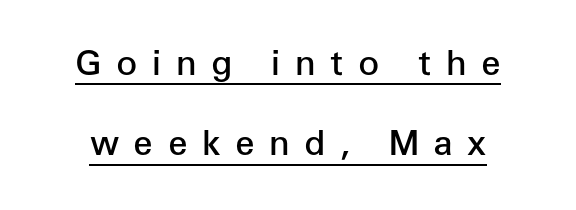
Q: Is the text bold? A: Semi-bold.
Q: Is the text italic (slanted)? A: No, it is upright.
Q: Is the typeface a serif or a sans-serif typeface? A: Sans-serif.
Q: Is the text underlined? A: Yes.
Q: Is the spacing between letters normal or unusually wide? A: Unusually wide.
Q: Is the spacing between lines tight, normal or loose? A: Loose.
Q: Width (condensed, normal, or wide)? A: Normal.
Q: Stroke contrast? A: Low.
Q: x-height? A: Medium.
Q: Monospaced? A: No.
